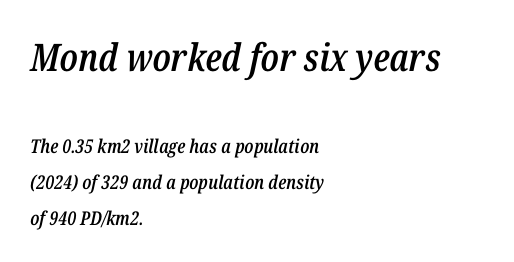
Q: Is the text bold? A: Semi-bold.
Q: Is the text italic (slanted)? A: Yes, it leans right by about 12 degrees.
Q: Is the text underlined? A: No.
Q: How is the paragraph aligned? A: Left-aligned.
Q: Is the spacing between letters normal or unusually wide? A: Normal.
Q: Which block of text is set in a larger size, the first (top) or the second (bottom)? A: The first (top) one.
Q: Width (condensed, normal, or wide)? A: Condensed.
Q: Stroke contrast? A: Low.
Q: x-height? A: Medium.
Q: Monospaced? A: No.
